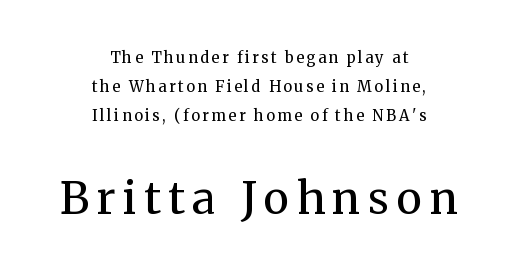
Widely set lines give the paragraph a tall, airy silhouette. A clean baseline with only descenders dipping below it. I'd call this a serif setting — the letters wear small feet. In CSS terms this would be text-align: center.
